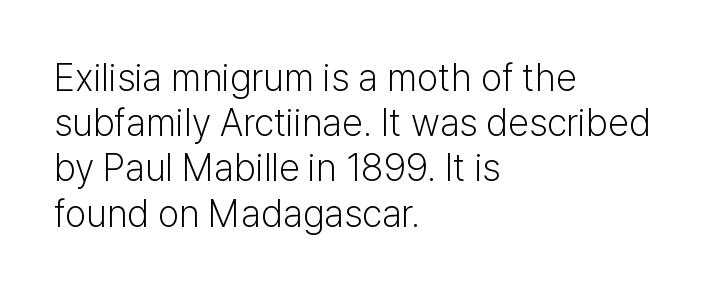
{"serif": "no", "italic": "no", "bold": "no", "weight": "light", "width": "normal", "stroke_contrast": "low", "x_height": "medium", "monospaced": "no", "underline": "no", "align": "left", "line_spacing_ratio": 1.19, "letter_spacing": "normal", "letter_spacing_em": 0.0, "glyph_px": 38}
